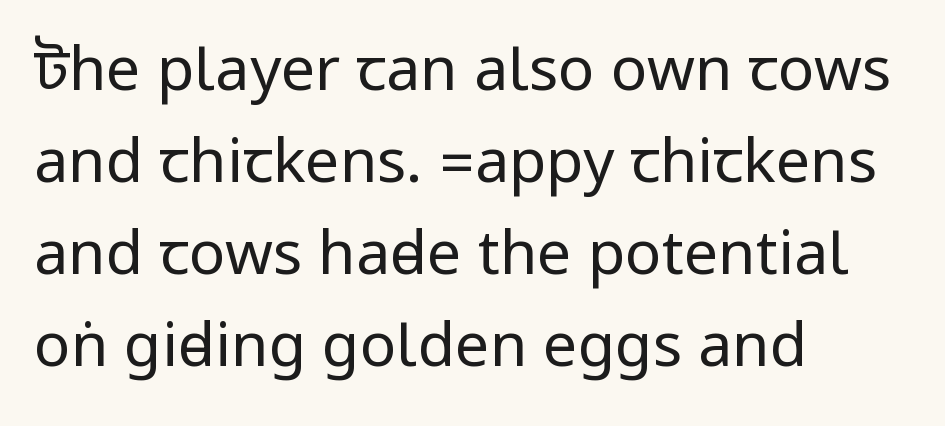
{"serif": "no", "italic": "no", "bold": "no", "weight": "regular", "width": "condensed", "stroke_contrast": "low", "underline": "no", "align": "left", "line_spacing": "normal", "line_spacing_ratio": 1.51, "letter_spacing": "normal", "letter_spacing_em": 0.0, "glyph_px": 61}
